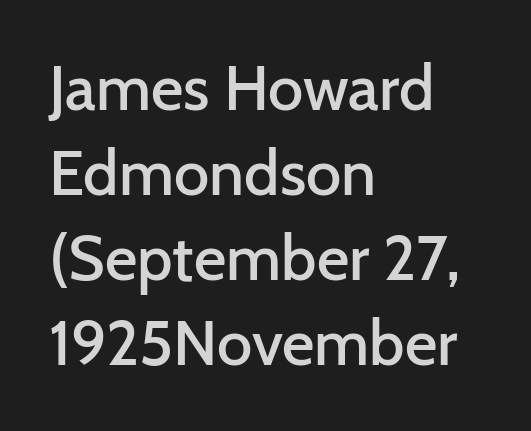
{"serif": "no", "italic": "no", "bold": "semi", "weight": "semibold", "width": "normal", "stroke_contrast": "low", "x_height": "medium", "monospaced": "no", "underline": "no", "align": "left", "line_spacing": "normal", "line_spacing_ratio": 1.35, "letter_spacing": "normal", "letter_spacing_em": 0.0, "glyph_px": 63}
